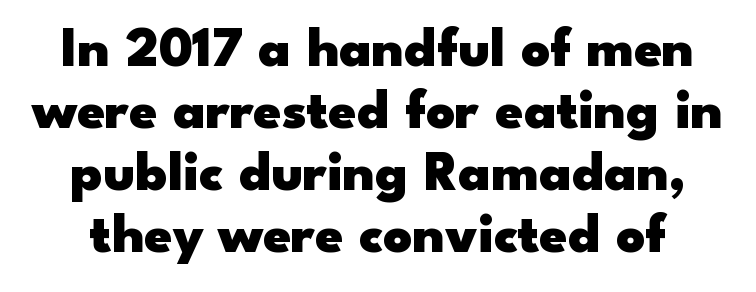
{"serif": "no", "italic": "no", "bold": "yes", "weight": "heavy", "width": "wide", "stroke_contrast": "low", "x_height": "small", "monospaced": "no", "underline": "no", "line_spacing": "tight", "line_spacing_ratio": 1.11, "letter_spacing": "normal", "letter_spacing_em": 0.0, "glyph_px": 56}
